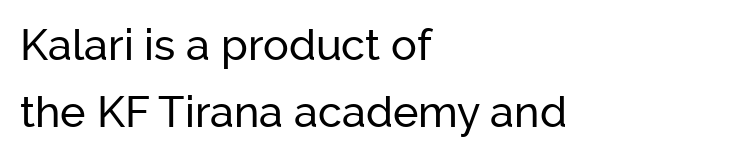
{"serif": "no", "italic": "no", "width": "normal", "stroke_contrast": "low", "x_height": "medium", "monospaced": "no", "underline": "no", "align": "left", "line_spacing": "normal", "line_spacing_ratio": 1.55, "letter_spacing": "normal", "letter_spacing_em": 0.0, "glyph_px": 43}
